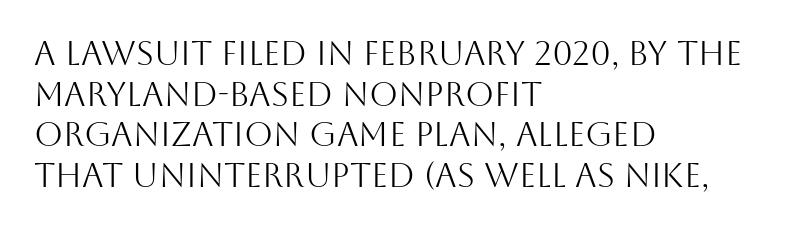
The image shows 33 px light sans-serif type, upright; set left-aligned, line spacing 1.23x, normal letter spacing, not underlined; medium stroke contrast and a large x-height.
